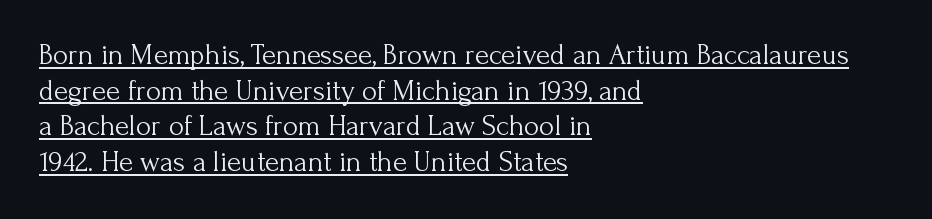
These lines stack with their left ends in a neat column. Observe the serifs anchoring each vertical stroke in this sample. The type sits square on the baseline with zero lean. The letters advance in unequal steps, a hallmark of proportional type. Nothing unusual about the tracking: characters are spaced as the font intends. Has an underline been added? It has.
